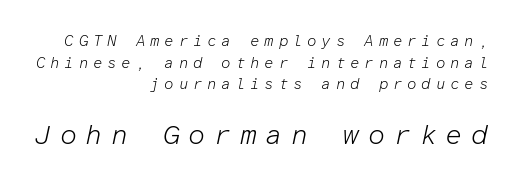
Line endings align vertically; line beginnings do not. Is there much room between lines? A standard amount, neither cramped nor airy. The characters are drawn with everyday or finer stroke widths. Underline: absent. Whoever set this made the second block the dominant, larger element. Is the type slanted? Yes — the strokes lean at a clear angle.
